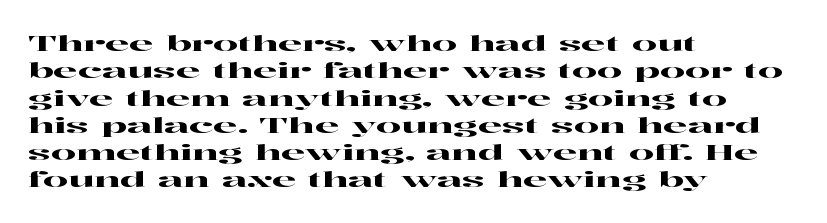
{"italic": "no", "underline": "no", "align": "left", "line_spacing_ratio": 1.24, "letter_spacing": "normal", "letter_spacing_em": 0.0, "glyph_px": 22}
